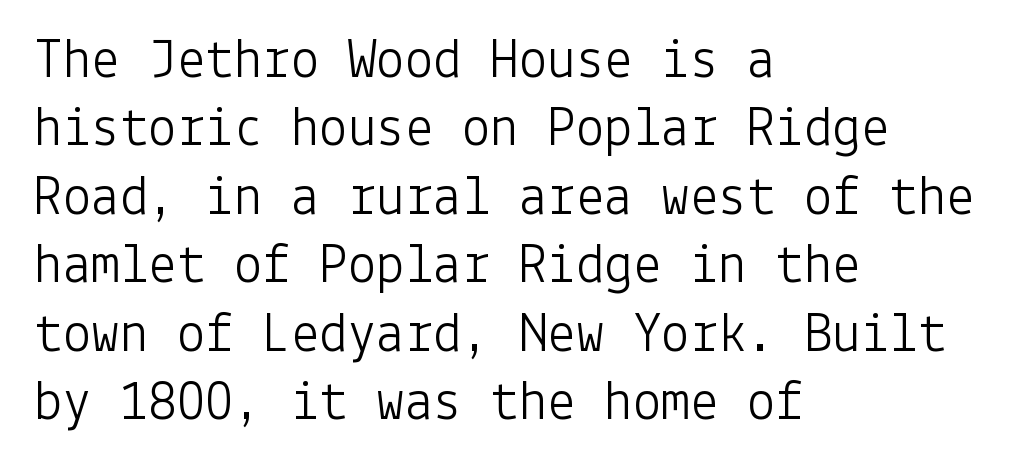
The image shows 57 px light sans-serif type, upright; set left-aligned, line spacing 1.2x, normal letter spacing, not underlined; low stroke contrast and a medium x-height.
